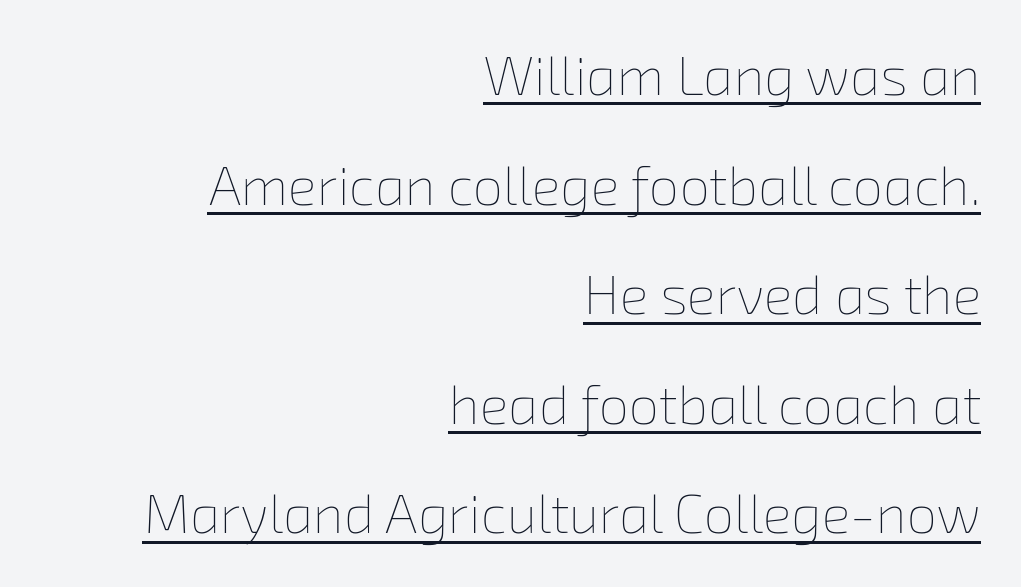
{"bold": "no", "weight": "thin", "width": "normal", "stroke_contrast": "low", "x_height": "medium", "monospaced": "no", "underline": "yes", "align": "right", "line_spacing": "loose", "line_spacing_ratio": 2.03, "letter_spacing": "normal", "letter_spacing_em": 0.0, "glyph_px": 54}
